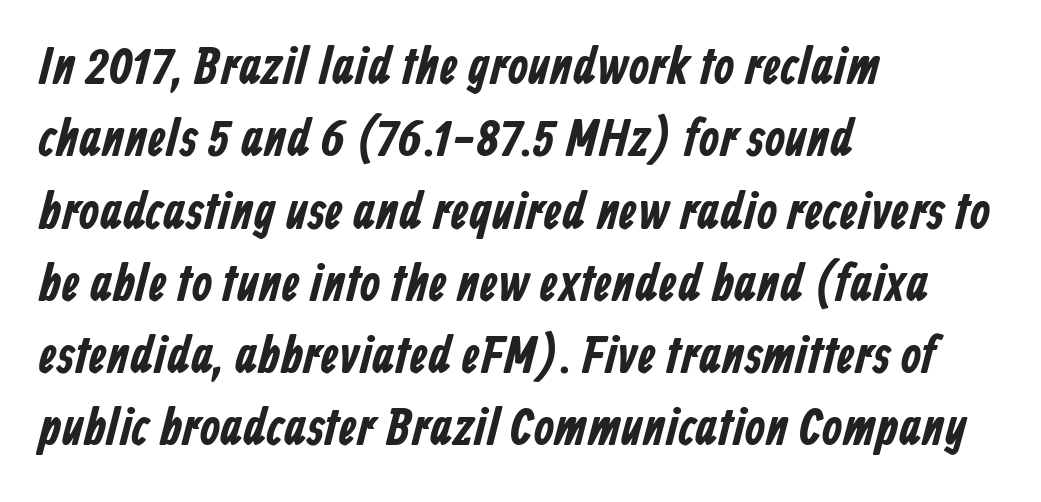
{"serif": "no", "width": "condensed", "stroke_contrast": "low", "x_height": "medium", "monospaced": "no", "underline": "no", "align": "left", "line_spacing": "normal", "line_spacing_ratio": 1.39, "letter_spacing": "normal", "letter_spacing_em": 0.0, "glyph_px": 52}
